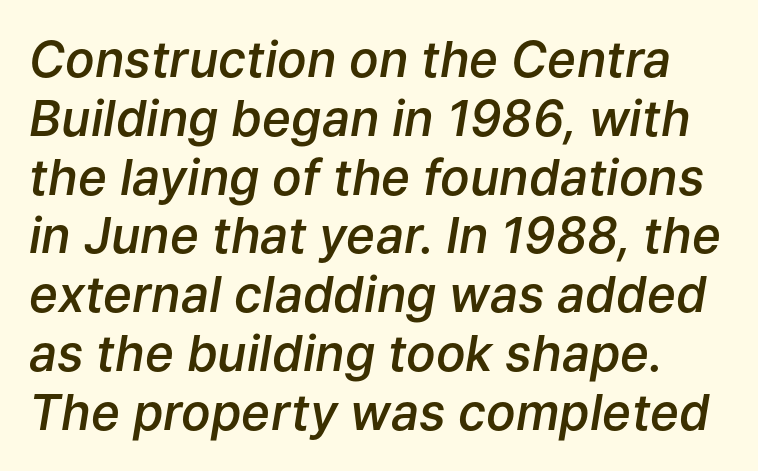
Q: Is the text bold? A: Semi-bold.
Q: Is the text italic (slanted)? A: Yes, it leans right by about 9 degrees.
Q: Is the text underlined? A: No.
Q: Is the spacing between letters normal or unusually wide? A: Normal.
Q: Width (condensed, normal, or wide)? A: Normal.
Q: Stroke contrast? A: Low.
Q: x-height? A: Medium.
Q: Monospaced? A: No.
